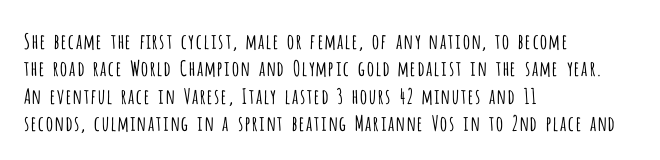
Q: Is the text bold? A: No.
Q: Is the text italic (slanted)? A: No, it is upright.
Q: Is the text underlined? A: No.
Q: How is the paragraph aligned? A: Left-aligned.
Q: Is the spacing between letters normal or unusually wide? A: Normal.
Q: Is the spacing between lines tight, normal or loose? A: Normal.
